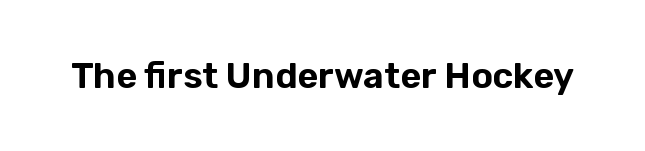
Q: Is the text italic (slanted)? A: No, it is upright.
Q: Is the typeface a serif or a sans-serif typeface? A: Sans-serif.
Q: Is the text underlined? A: No.
Q: Is the spacing between letters normal or unusually wide? A: Normal.
Q: Width (condensed, normal, or wide)? A: Normal.
Q: Stroke contrast? A: Low.
Q: x-height? A: Medium.
Q: Monospaced? A: No.
